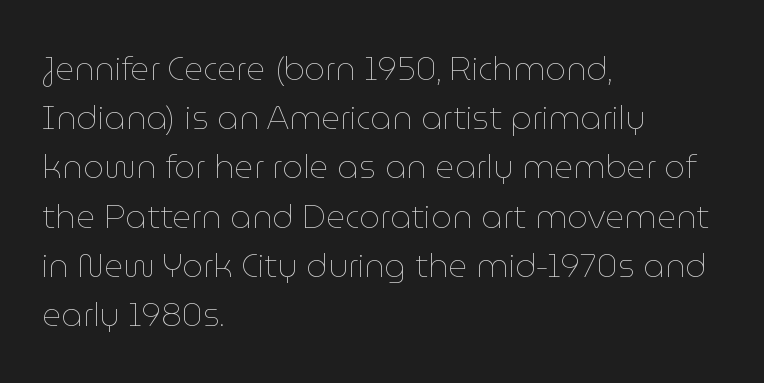
Proportional: the letters do not fall into vertical columns. Each row of text sits above clean, open space. These lines are set flush left with a ragged right edge. Spacing between characters is what you'd get straight out of the box.
